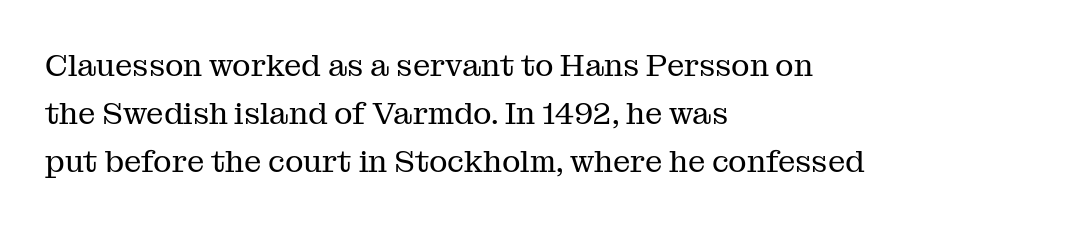
{"serif": "yes", "italic": "no", "bold": "no", "weight": "regular", "width": "normal", "stroke_contrast": "medium", "x_height": "medium", "monospaced": "no", "underline": "no", "align": "left", "line_spacing": "normal", "line_spacing_ratio": 1.55, "letter_spacing": "normal", "letter_spacing_em": 0.0, "glyph_px": 31}
